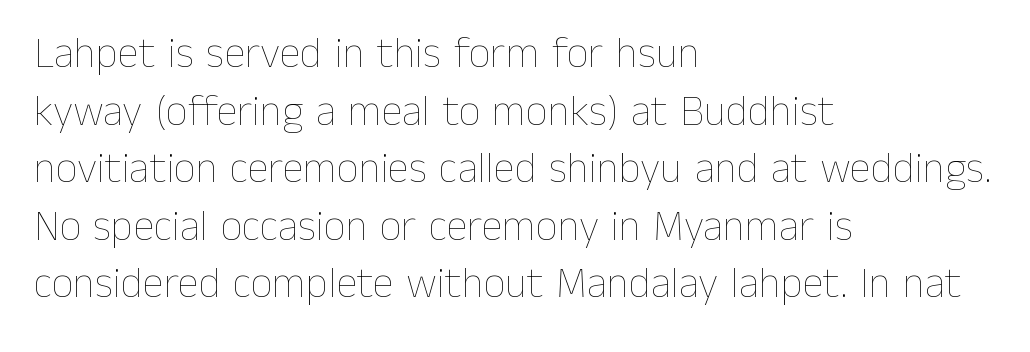
The image shows 43 px thin type, upright; set left-aligned, normal line spacing (1.34x), normal letter spacing, not underlined; low stroke contrast and a medium x-height.
